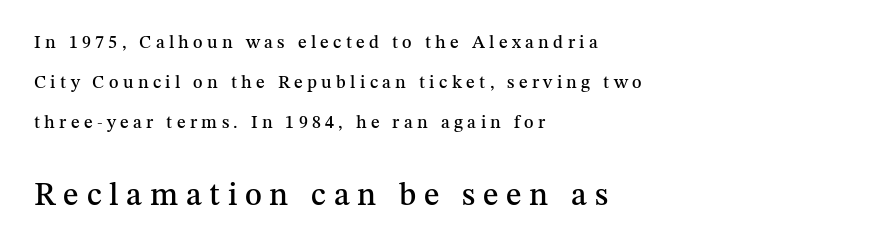
Q: Is the text italic (slanted)? A: No, it is upright.
Q: Is the typeface a serif or a sans-serif typeface? A: Serif.
Q: Is the text underlined? A: No.
Q: How is the paragraph aligned? A: Left-aligned.
Q: Is the spacing between letters normal or unusually wide? A: Unusually wide.
Q: Is the spacing between lines tight, normal or loose? A: Loose.
Q: Which block of text is set in a larger size, the first (top) or the second (bottom)? A: The second (bottom) one.
Q: Width (condensed, normal, or wide)? A: Normal.
Q: Stroke contrast? A: Medium.
Q: x-height? A: Medium.
Q: Monospaced? A: No.
